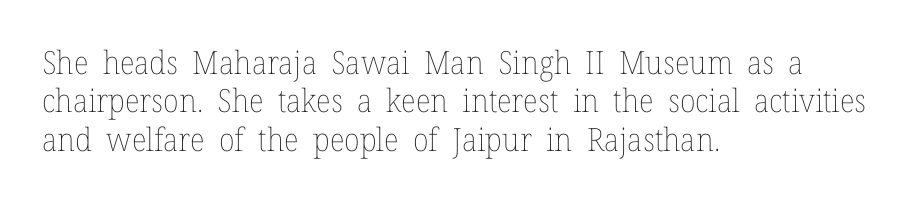
These lines are rendered in a variable-pitch font. The typography opts for an upright posture over an oblique one. Does the copy run flush right? No — it runs flush left. Honestly, there is no underline to notice here at all. The letterforms sit shoulder to shoulder at normal distance. The weight tops out at a normal text grade.
